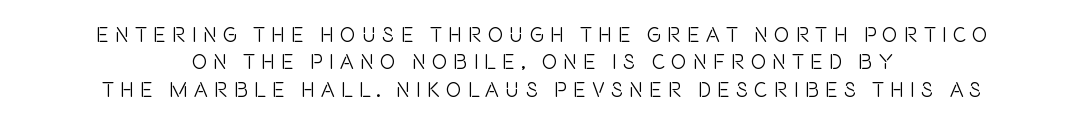
Q: Is the text bold? A: No.
Q: Is the text italic (slanted)? A: No, it is upright.
Q: Is the text underlined? A: No.
Q: How is the paragraph aligned? A: Centered.
Q: Is the spacing between letters normal or unusually wide? A: Unusually wide.
Q: Is the spacing between lines tight, normal or loose? A: Normal.
